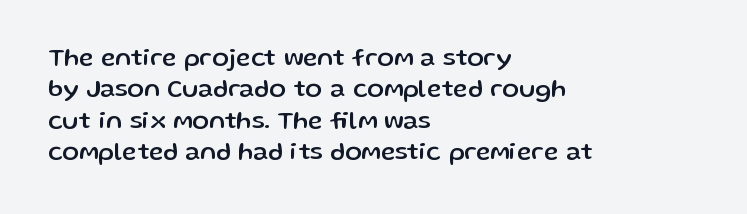
The space directly below the letters is spotless. Whoever set this chose a conventional vertical rhythm. The typesetter chose a ragged-right arrangement here. Posture: straight, roman, zero tilt. Standard letterfit; no display-style spreading of the glyphs.
